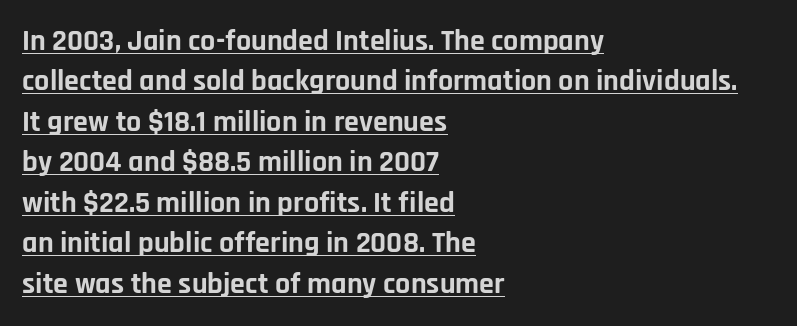
Q: Is the text bold? A: Yes.
Q: Is the text italic (slanted)? A: No, it is upright.
Q: Is the typeface a serif or a sans-serif typeface? A: Sans-serif.
Q: Is the text underlined? A: Yes.
Q: How is the paragraph aligned? A: Left-aligned.
Q: Is the spacing between letters normal or unusually wide? A: Normal.
Q: Is the spacing between lines tight, normal or loose? A: Normal.
Q: Width (condensed, normal, or wide)? A: Normal.
Q: Stroke contrast? A: Low.
Q: x-height? A: Large.
Q: Monospaced? A: No.
